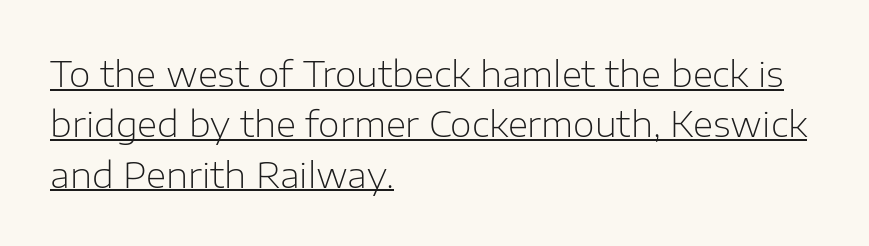
The words here are underlined. Whoever set this chose a conventional vertical rhythm. It's the straight-up-and-down kind of type. The horizontal fit of the characters is conventional and even. A typesetter would label this face a sans.
